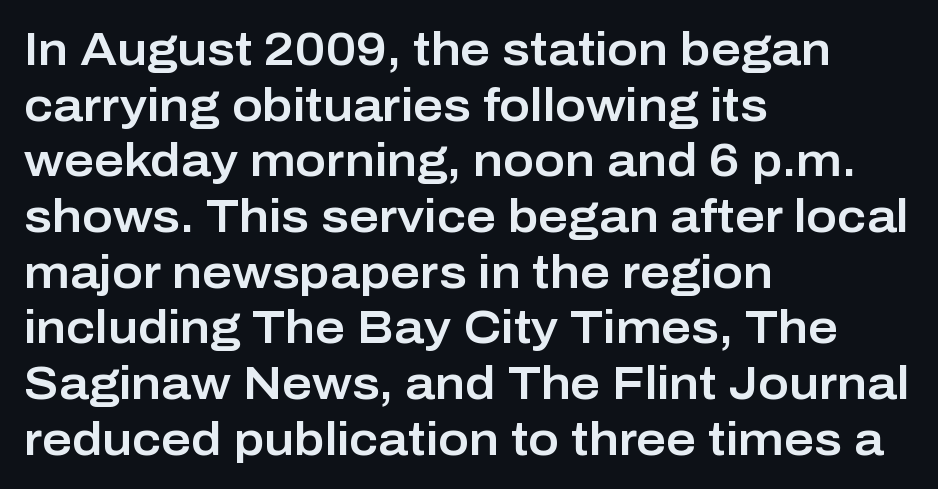
{"serif": "no", "italic": "no", "width": "normal", "stroke_contrast": "low", "x_height": "medium", "monospaced": "no", "underline": "no", "align": "left", "line_spacing_ratio": 1.21, "letter_spacing": "normal", "letter_spacing_em": 0.0, "glyph_px": 46}
